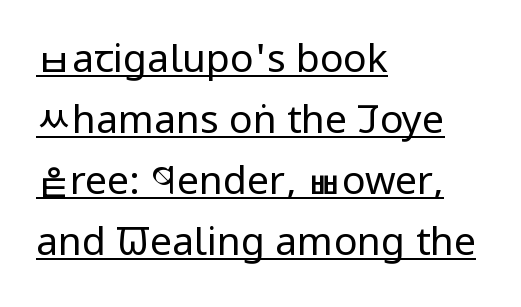
Q: Is the text bold? A: No.
Q: Is the text italic (slanted)? A: No, it is upright.
Q: Is the typeface a serif or a sans-serif typeface? A: Sans-serif.
Q: Is the text underlined? A: Yes.
Q: How is the paragraph aligned? A: Left-aligned.
Q: Is the spacing between letters normal or unusually wide? A: Normal.
Q: Is the spacing between lines tight, normal or loose? A: Normal.
Q: Width (condensed, normal, or wide)? A: Condensed.
Q: Stroke contrast? A: Low.
Q: x-height? A: Large.
Q: Monospaced? A: No.
